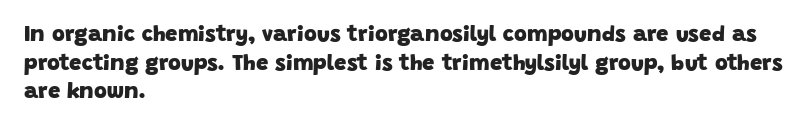
{"bold": "yes", "underline": "no", "align": "left", "line_spacing": "normal", "line_spacing_ratio": 1.3, "letter_spacing": "normal", "letter_spacing_em": 0.0, "glyph_px": 22}
